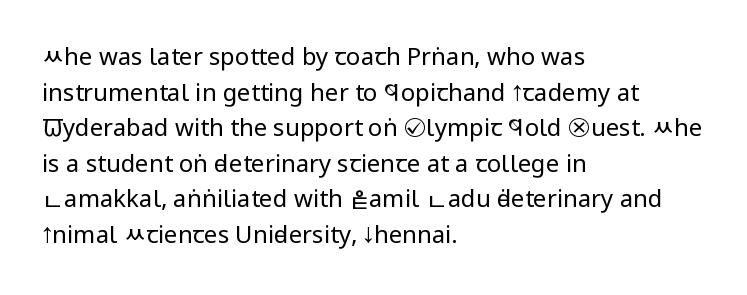
The image shows 24 px text type, upright; set left-aligned, normal line spacing (1.48x), normal letter spacing, not underlined.
